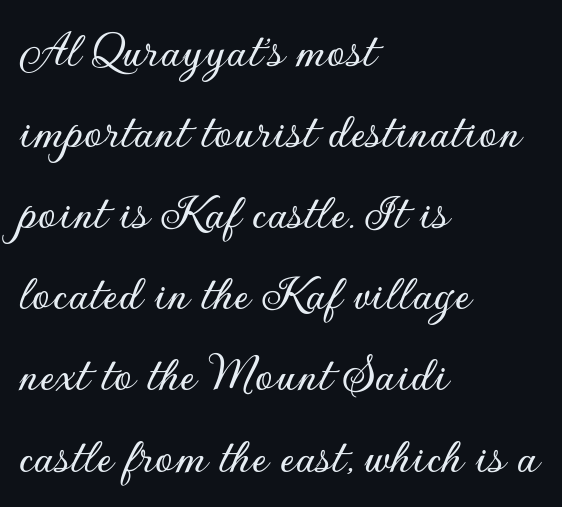
The image shows 52 px sans-serif type; set left-aligned, normal line spacing (1.56x), normal letter spacing, not underlined; low stroke contrast and a small x-height.
